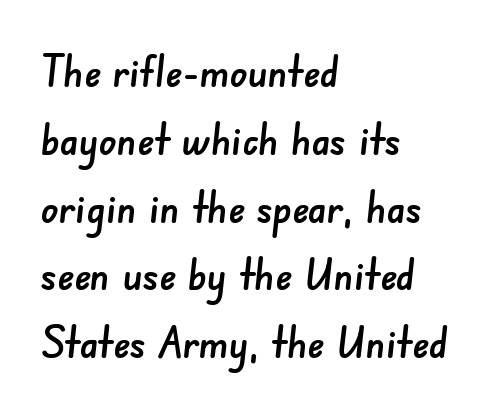
{"serif": "no", "width": "normal", "stroke_contrast": "low", "x_height": "small", "monospaced": "no", "underline": "no", "align": "left", "line_spacing": "normal", "line_spacing_ratio": 1.54, "letter_spacing": "normal", "letter_spacing_em": 0.0, "glyph_px": 44}
